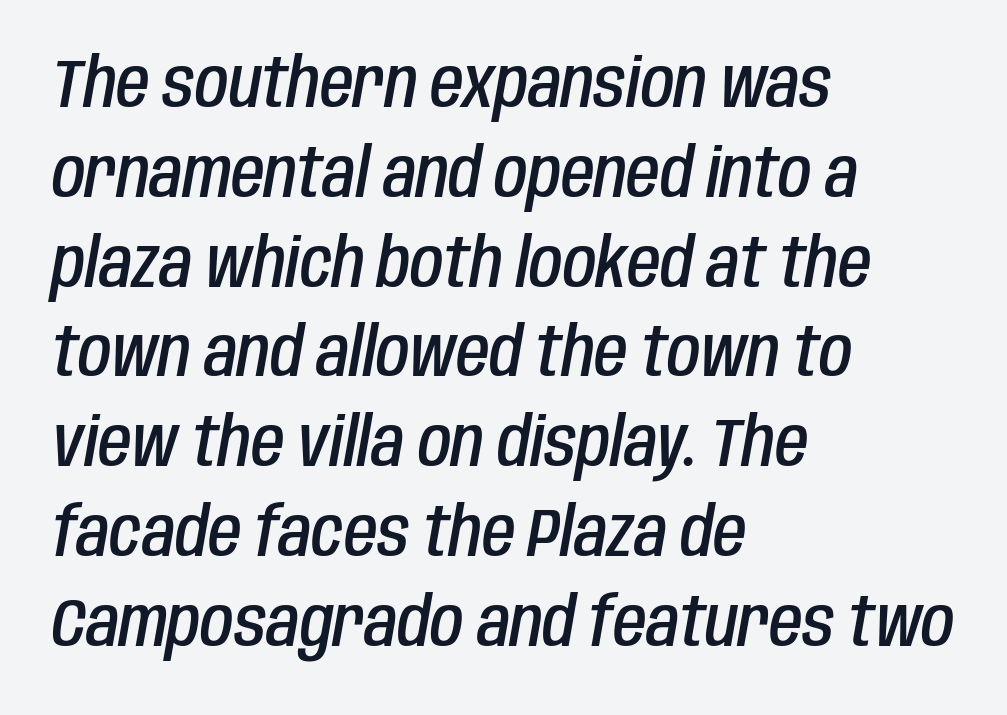
{"italic": "yes", "lean": "right", "slant_degrees": 10, "bold": "semi", "weight": "semibold", "width": "condensed", "stroke_contrast": "low", "x_height": "large", "monospaced": "no", "underline": "no", "align": "left", "line_spacing": "normal", "line_spacing_ratio": 1.32, "letter_spacing": "normal", "letter_spacing_em": 0.0, "glyph_px": 68}
